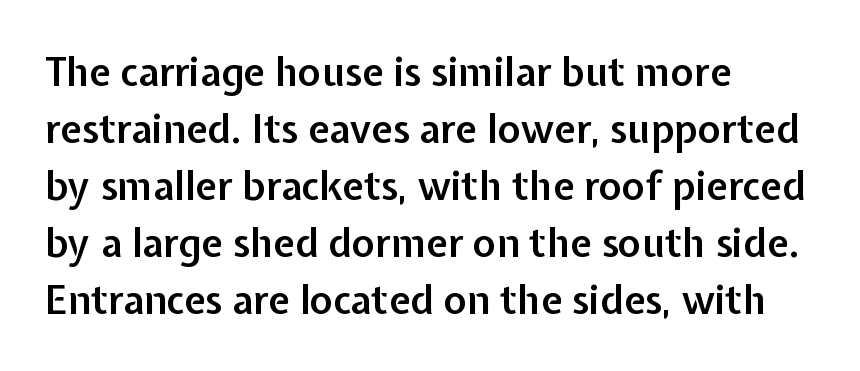
Q: Is the text bold? A: Semi-bold.
Q: Is the text italic (slanted)? A: No, it is upright.
Q: Is the typeface a serif or a sans-serif typeface? A: Sans-serif.
Q: Is the text underlined? A: No.
Q: How is the paragraph aligned? A: Left-aligned.
Q: Is the spacing between letters normal or unusually wide? A: Normal.
Q: Is the spacing between lines tight, normal or loose? A: Normal.
Q: Width (condensed, normal, or wide)? A: Normal.
Q: Stroke contrast? A: Low.
Q: x-height? A: Medium.
Q: Monospaced? A: No.
